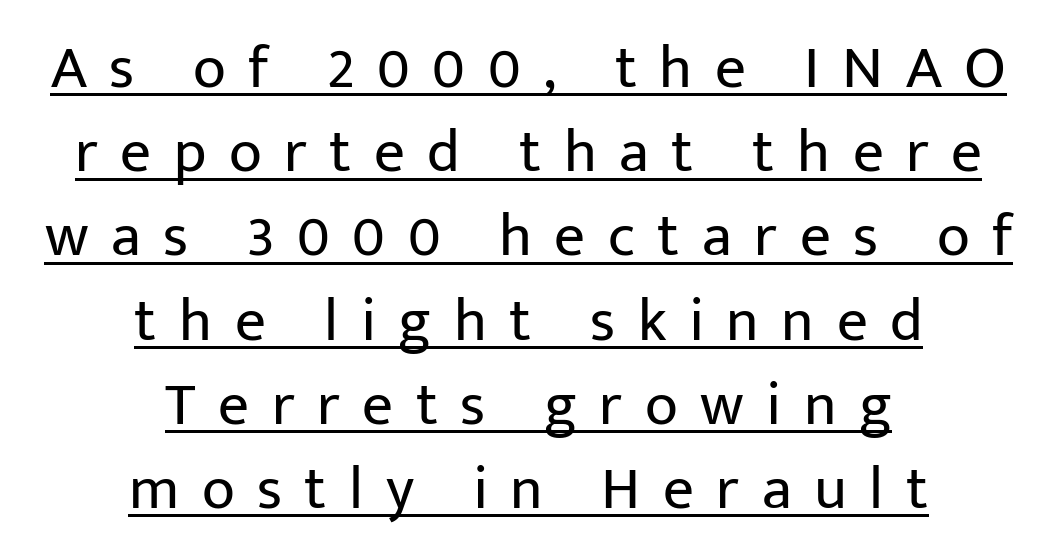
The image shows 61 px regular-weight sans-serif type, upright; set centered, normal line spacing (1.38x), unusually wide letter spacing (+0.37 em), underlined; low stroke contrast and a medium x-height.
